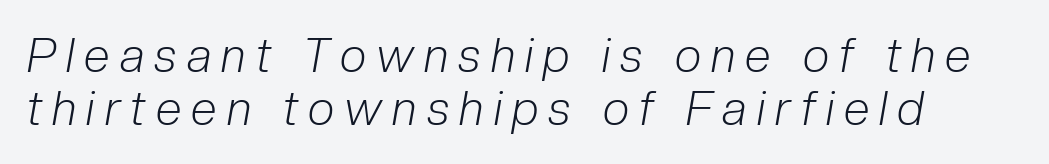
Q: Is the text bold? A: No.
Q: Is the text italic (slanted)? A: Yes, it leans right by about 10 degrees.
Q: Is the text underlined? A: No.
Q: Is the spacing between letters normal or unusually wide? A: Unusually wide.
Q: Is the spacing between lines tight, normal or loose? A: Tight.
Q: Width (condensed, normal, or wide)? A: Condensed.
Q: Stroke contrast? A: Low.
Q: x-height? A: Medium.
Q: Monospaced? A: No.
